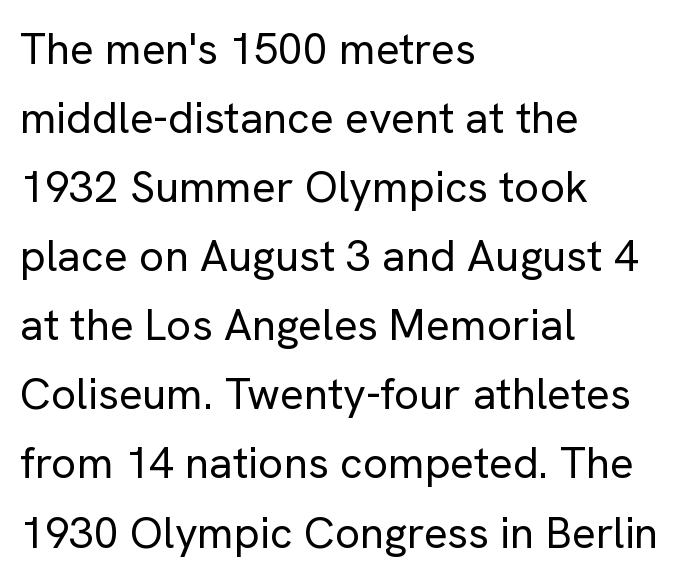
The image shows 44 px regular-weight sans-serif type, upright; set left-aligned, normal line spacing (1.57x), normal letter spacing, not underlined; low stroke contrast and a medium x-height.
